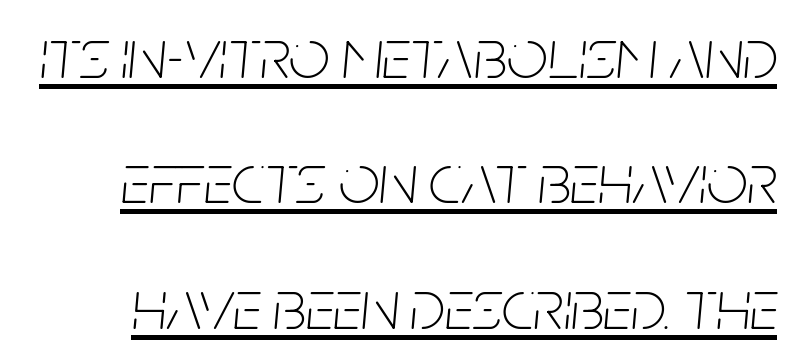
{"italic": "yes", "lean": "right", "slant_degrees": 5, "bold": "no", "weight": "thin", "width": "condensed", "stroke_contrast": "low", "x_height": "large", "monospaced": "no", "underline": "yes", "line_spacing_ratio": 1.74, "letter_spacing": "normal", "letter_spacing_em": 0.0, "glyph_px": 72}
